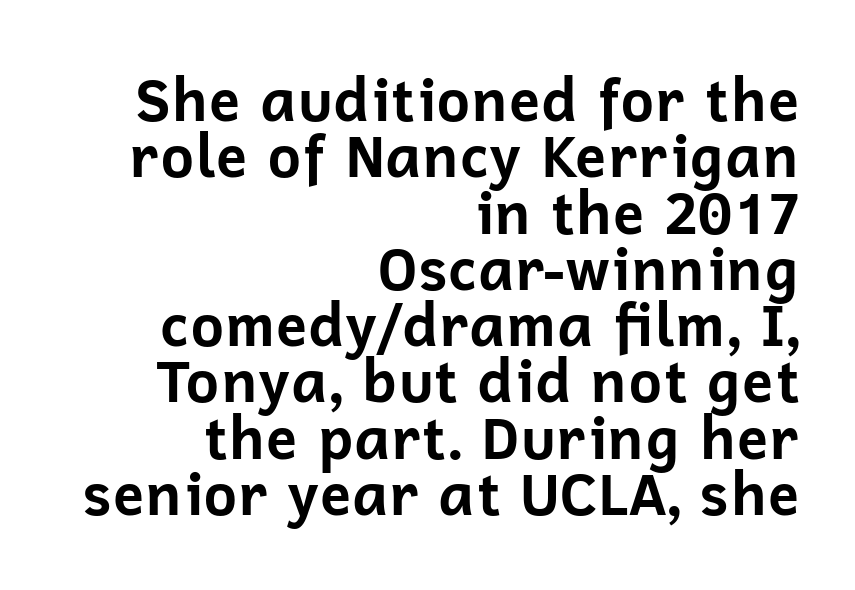
The image shows 58 px bold sans-serif type, upright; set right-aligned, tight line spacing (0.97x), normal letter spacing, not underlined; low stroke contrast and a medium x-height.
